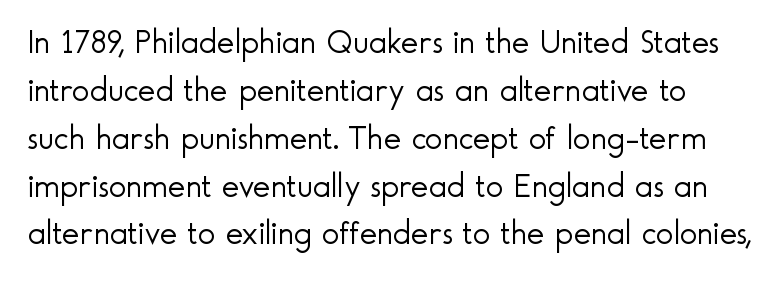
Q: Is the text bold? A: No.
Q: Is the text italic (slanted)? A: No, it is upright.
Q: Is the typeface a serif or a sans-serif typeface? A: Sans-serif.
Q: Is the text underlined? A: No.
Q: Is the spacing between letters normal or unusually wide? A: Normal.
Q: Is the spacing between lines tight, normal or loose? A: Normal.
Q: Width (condensed, normal, or wide)? A: Normal.
Q: x-height? A: Small.
Q: Monospaced? A: No.
